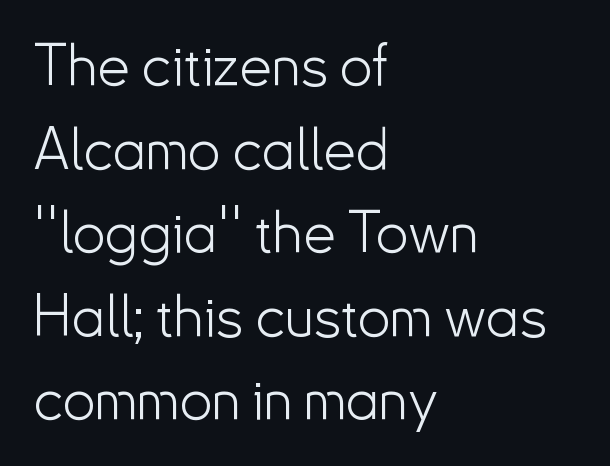
{"serif": "no", "italic": "no", "bold": "no", "weight": "light", "width": "normal", "stroke_contrast": "low", "x_height": "small", "monospaced": "no", "underline": "no", "align": "left", "line_spacing": "normal", "line_spacing_ratio": 1.44, "letter_spacing": "normal", "letter_spacing_em": 0.0, "glyph_px": 58}
